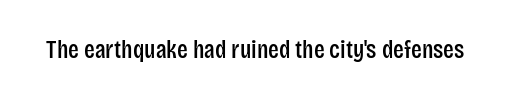
{"italic": "no", "underline": "no", "letter_spacing": "normal", "letter_spacing_em": 0.0, "glyph_px": 25}
